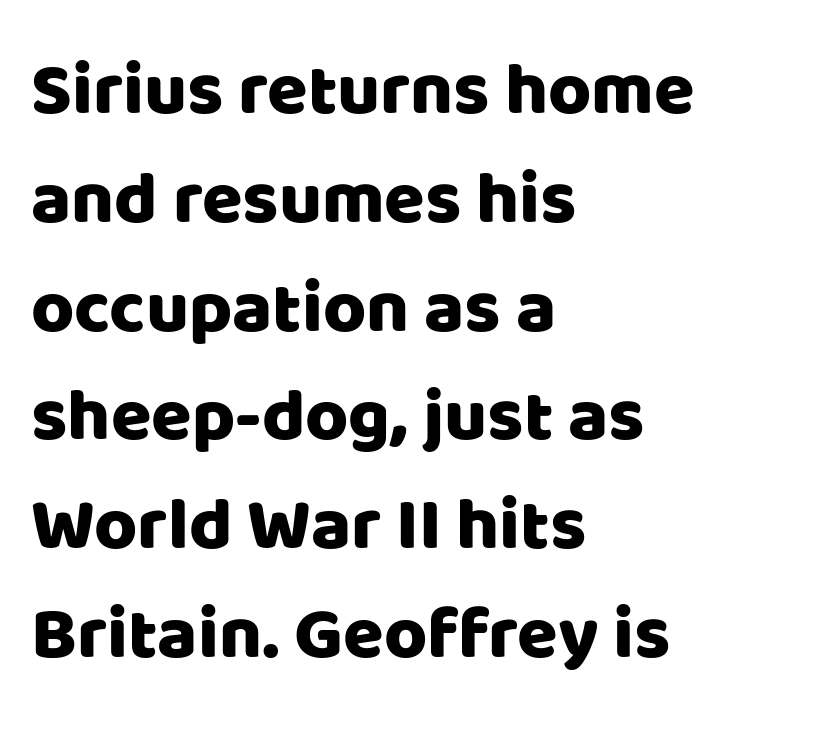
The image shows 74 px sans-serif type, upright; set left-aligned, normal line spacing (1.47x), normal letter spacing, not underlined; low stroke contrast and a large x-height.
